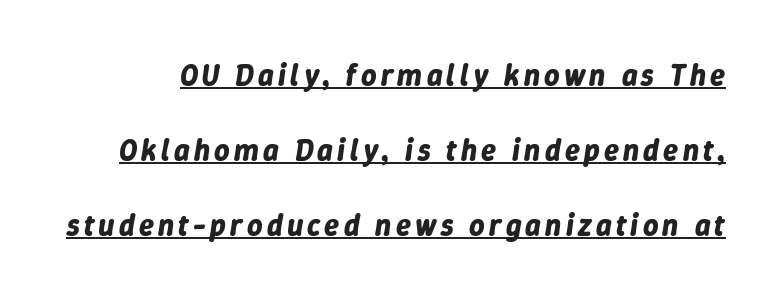
The image shows 30 px bold type, italic (leaning right); set loose line spacing (2.5x), underlined; low stroke contrast and a medium x-height.
